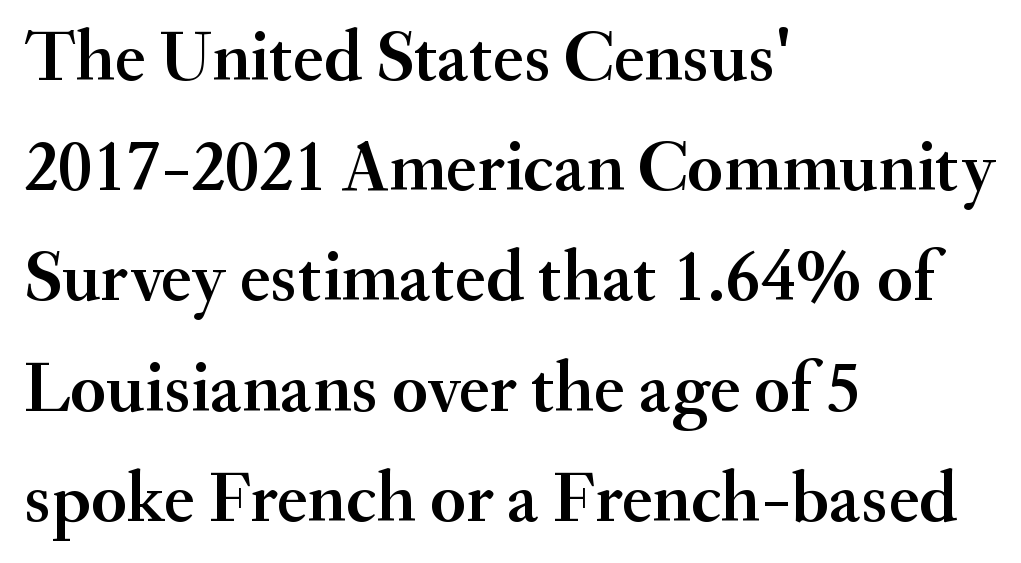
{"serif": "yes", "italic": "no", "width": "normal", "stroke_contrast": "medium", "x_height": "small", "monospaced": "no", "underline": "no", "align": "left", "line_spacing": "normal", "line_spacing_ratio": 1.51, "letter_spacing": "normal", "letter_spacing_em": 0.0, "glyph_px": 73}
